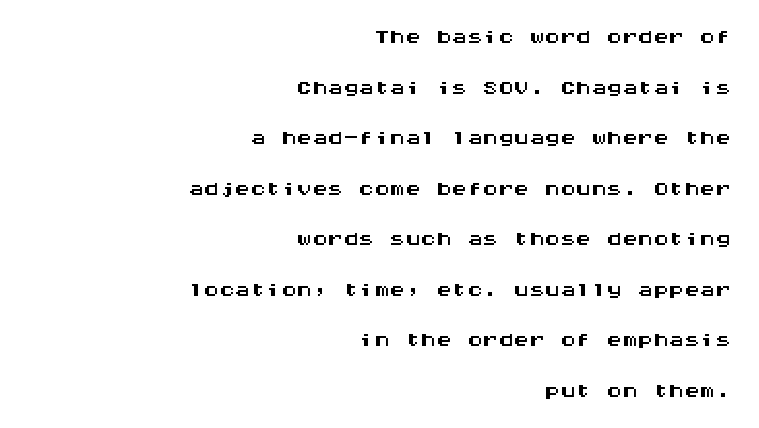
{"serif": "no", "italic": "no", "width": "wide", "stroke_contrast": "medium", "x_height": "large", "monospaced": "yes", "underline": "no", "align": "right", "line_spacing": "normal", "line_spacing_ratio": 1.63, "letter_spacing": "normal", "letter_spacing_em": 0.0, "glyph_px": 31}
